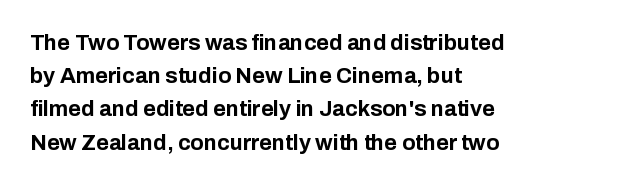
{"italic": "no", "bold": "yes", "underline": "no", "align": "left", "line_spacing": "normal", "line_spacing_ratio": 1.51, "letter_spacing": "normal", "letter_spacing_em": 0.0, "glyph_px": 22}
